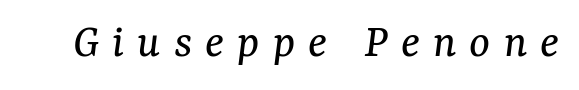
{"serif": "yes", "italic": "yes", "lean": "right", "slant_degrees": 7, "bold": "no", "weight": "regular", "width": "normal", "stroke_contrast": "medium", "x_height": "medium", "monospaced": "no", "underline": "no", "letter_spacing": "wide", "letter_spacing_em": 0.27, "glyph_px": 49}
